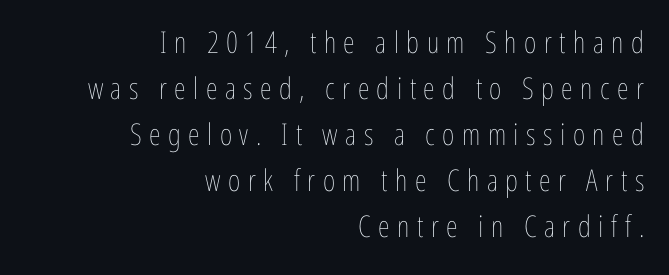
{"italic": "no", "bold": "no", "weight": "thin", "width": "condensed", "stroke_contrast": "low", "x_height": "medium", "monospaced": "no", "underline": "no", "align": "right", "line_spacing": "normal", "line_spacing_ratio": 1.53, "letter_spacing": "wide", "letter_spacing_em": 0.25, "glyph_px": 30}
